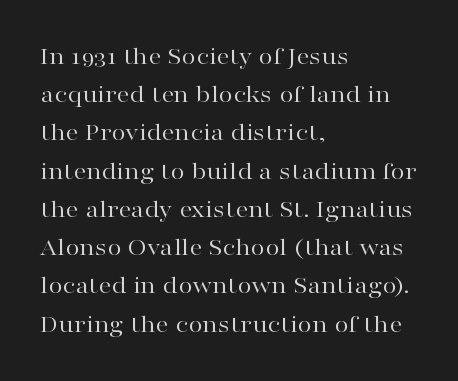
Q: Is the text bold? A: No.
Q: Is the text italic (slanted)? A: No, it is upright.
Q: Is the text underlined? A: No.
Q: How is the paragraph aligned? A: Left-aligned.
Q: Is the spacing between letters normal or unusually wide? A: Normal.
Q: Is the spacing between lines tight, normal or loose? A: Normal.
